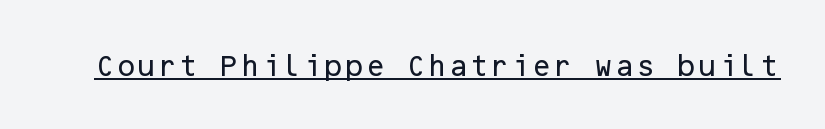
The image shows 24 px text type, upright; set normal letter spacing, underlined.
